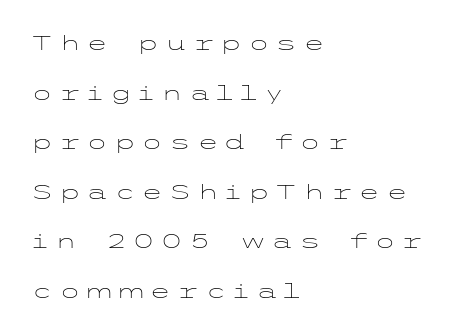
The image shows 20 px text type, upright; set left-aligned, loose line spacing (2.48x), unusually wide letter spacing (+0.28 em), not underlined.
